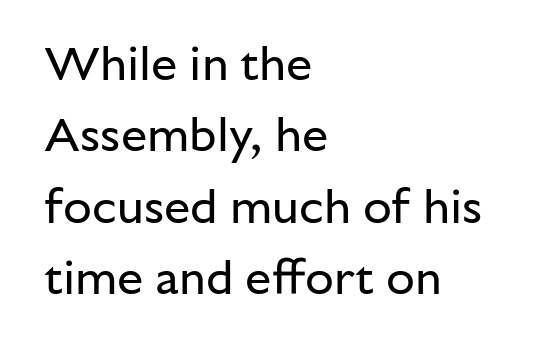
The image shows 47 px regular-weight sans-serif type, upright; set left-aligned, normal line spacing (1.52x), normal letter spacing, not underlined; low stroke contrast and a medium x-height.
